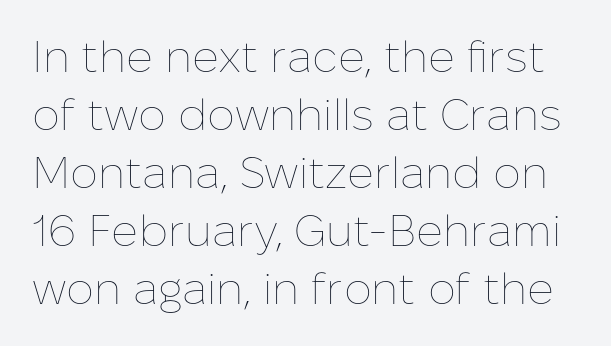
Q: Is the text bold? A: No.
Q: Is the text italic (slanted)? A: No, it is upright.
Q: Is the text underlined? A: No.
Q: Is the spacing between letters normal or unusually wide? A: Normal.
Q: Is the spacing between lines tight, normal or loose? A: Normal.
Q: Width (condensed, normal, or wide)? A: Normal.
Q: Stroke contrast? A: Low.
Q: x-height? A: Medium.
Q: Monospaced? A: No.
